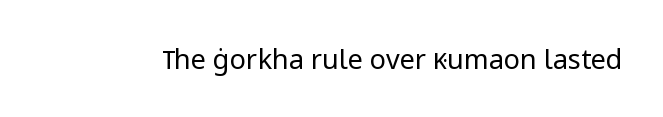
{"italic": "no", "bold": "no", "underline": "no", "letter_spacing": "normal", "letter_spacing_em": 0.0, "glyph_px": 27}
